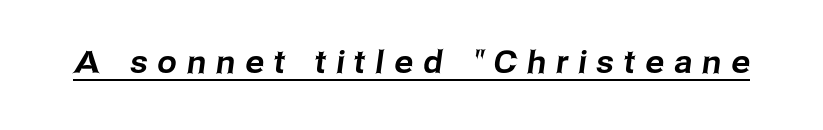
The type family on display is of the sans-serif kind. Each letter keeps its own natural width here, so spacing adapts to shape. Display-style spreading of the glyphs; the letterfit is very open. The words here are underlined.
